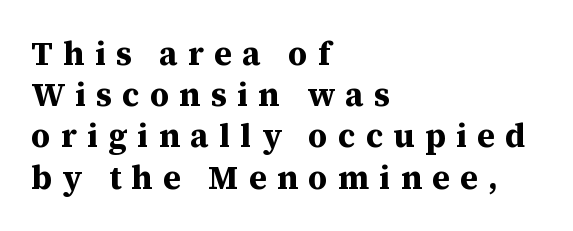
Q: Is the text bold? A: Yes.
Q: Is the text italic (slanted)? A: No, it is upright.
Q: Is the typeface a serif or a sans-serif typeface? A: Serif.
Q: Is the text underlined? A: No.
Q: How is the paragraph aligned? A: Left-aligned.
Q: Is the spacing between letters normal or unusually wide? A: Unusually wide.
Q: Is the spacing between lines tight, normal or loose? A: Normal.
Q: Width (condensed, normal, or wide)? A: Normal.
Q: Stroke contrast? A: Medium.
Q: x-height? A: Medium.
Q: Monospaced? A: No.
